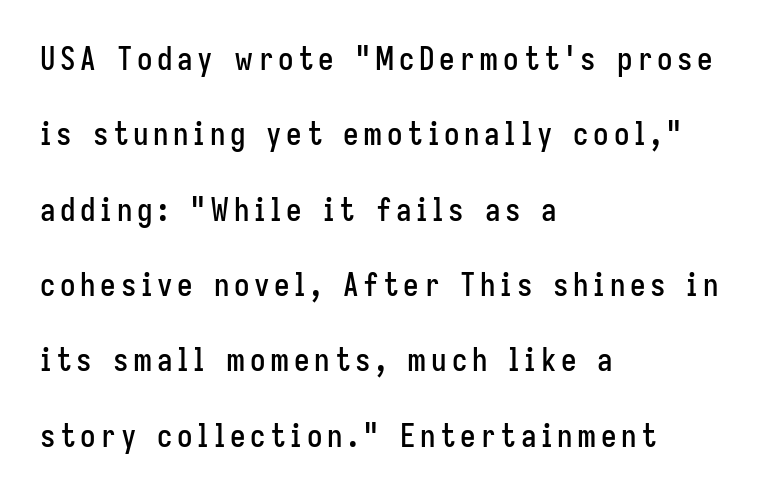
The image shows 31 px condensed sans-serif type, upright; set left-aligned, loose line spacing (2.43x), not underlined; low stroke contrast and a medium x-height.
